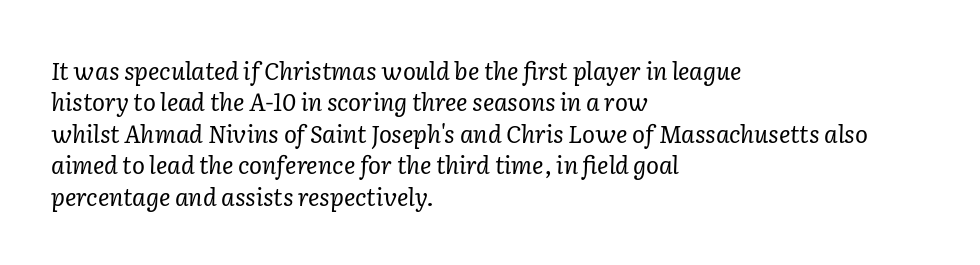
The letterforms sit shoulder to shoulder at normal distance. Rows of type keep a routine distance in the vertical direction. Heft: none added — not bold. Decoration check: the copy has no underline. The face used here has a pronounced slope to its letters. The lines are quadded left.
